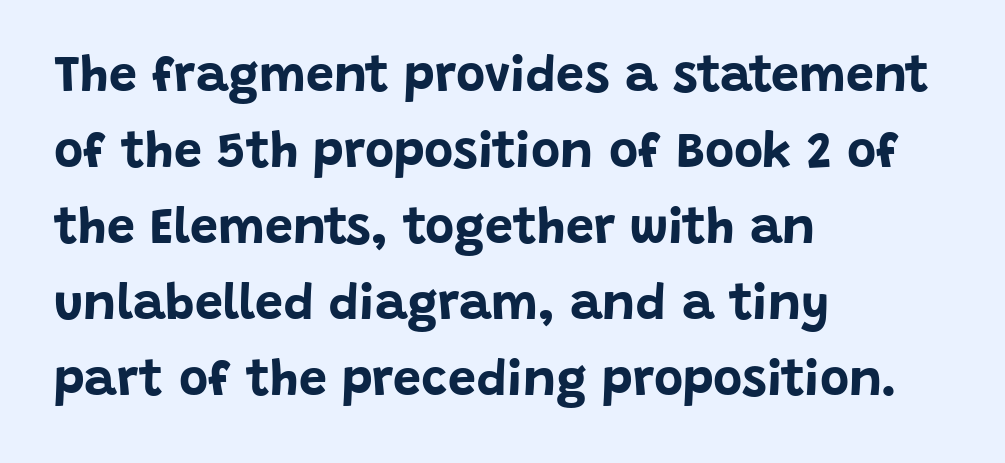
{"serif": "no", "italic": "no", "bold": "yes", "weight": "bold", "width": "normal", "stroke_contrast": "low", "x_height": "large", "monospaced": "no", "underline": "no", "align": "left", "line_spacing": "normal", "line_spacing_ratio": 1.52, "letter_spacing": "normal", "letter_spacing_em": 0.0, "glyph_px": 50}
